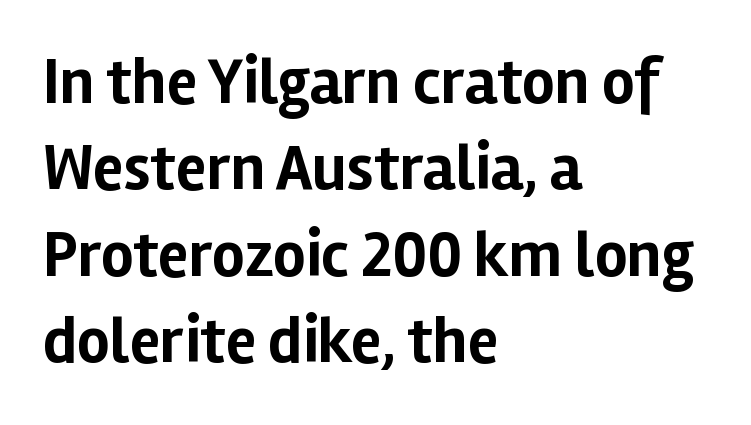
These lines were composed using upright roman letters. Caption: bold face, heavy strokes. Spacing between characters is what you'd get straight out of the box. Leading: standard. A clean baseline with only descenders dipping below it. No feet cap the strokes, marking this as sans-serif type.
